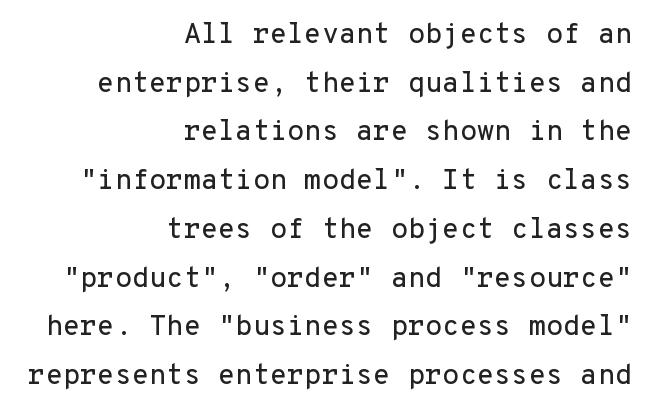
Q: Is the text italic (slanted)? A: No, it is upright.
Q: Is the typeface a serif or a sans-serif typeface? A: Sans-serif.
Q: Is the text underlined? A: No.
Q: How is the paragraph aligned? A: Right-aligned.
Q: Is the spacing between letters normal or unusually wide? A: Normal.
Q: Width (condensed, normal, or wide)? A: Normal.
Q: Stroke contrast? A: Low.
Q: x-height? A: Medium.
Q: Monospaced? A: Yes.
